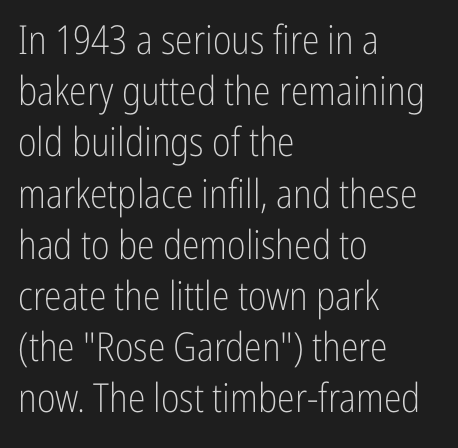
The image shows 40 px light, condensed sans-serif type, upright; set left-aligned, normal line spacing (1.28x), normal letter spacing, not underlined; low stroke contrast and a medium x-height.
